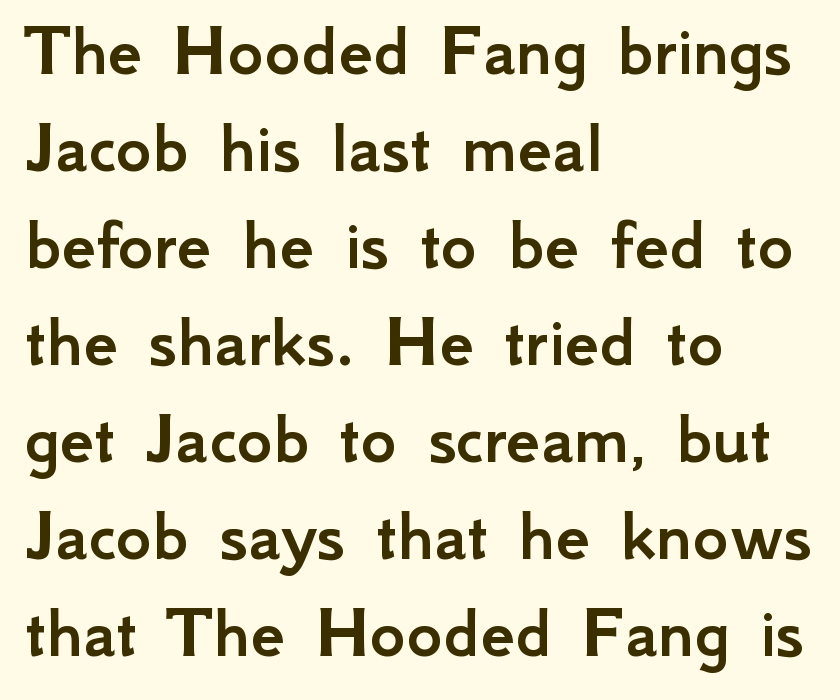
Leading matches the norm, producing a regular column. This sample uses an upright cut, with every glyph sitting square on the baseline. All the whitespace from short lines collects on the right. The glyphs are unaccompanied by any horizontal stroke below them.
